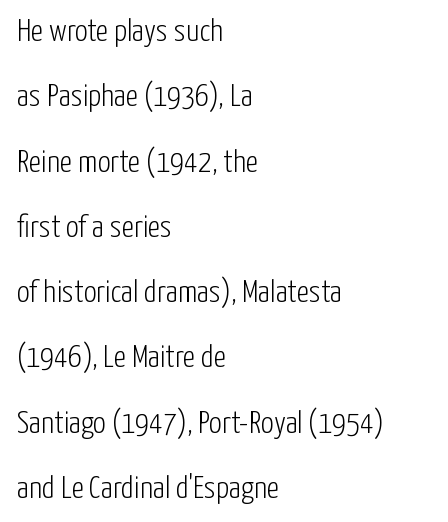
Ink coverage per letter is moderate at most. One glance says open: line gaps are wider than usual. Note the varied advance widths — an 'i' is clearly narrower than an 'm'. The lines in this sample share a left origin and differ only in where they stop. To sum up the face: it is a sans, with no serifs. The line texture is even and compact thanks to regular tracking.
